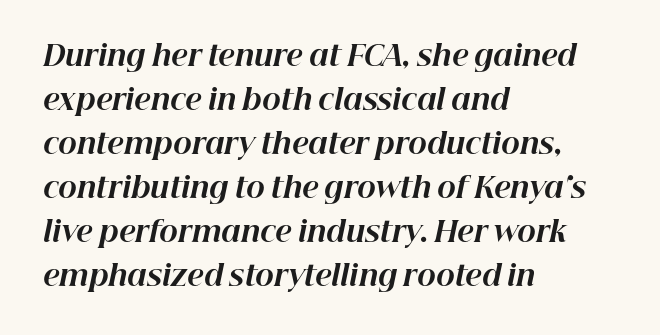
The image shows 28 px bold type, italic (leaning right); set left-aligned, normal line spacing (1.57x), normal letter spacing, not underlined; high stroke contrast and a medium x-height.
